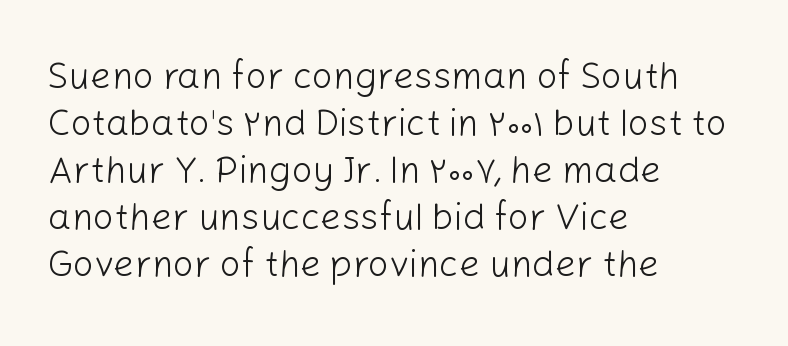
Q: Is the text bold? A: No.
Q: Is the text italic (slanted)? A: No, it is upright.
Q: Is the typeface a serif or a sans-serif typeface? A: Sans-serif.
Q: Is the text underlined? A: No.
Q: How is the paragraph aligned? A: Left-aligned.
Q: Is the spacing between letters normal or unusually wide? A: Normal.
Q: Is the spacing between lines tight, normal or loose? A: Normal.
Q: Width (condensed, normal, or wide)? A: Normal.
Q: Stroke contrast? A: Low.
Q: x-height? A: Medium.
Q: Monospaced? A: No.
